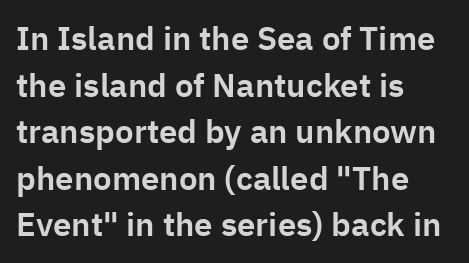
The zone under the glyphs is completely vacant. You could not count columns in this text — the font is proportionally spaced. Compared with typical paragraphs, the rows here are spaced about the same. This is roman type, the default non-slanted kind.
